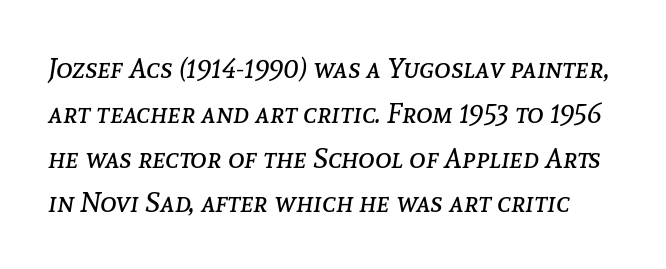
The image shows 28 px regular-weight type, italic (leaning right); set normal line spacing (1.6x), normal letter spacing, not underlined; low stroke contrast and a medium x-height.
